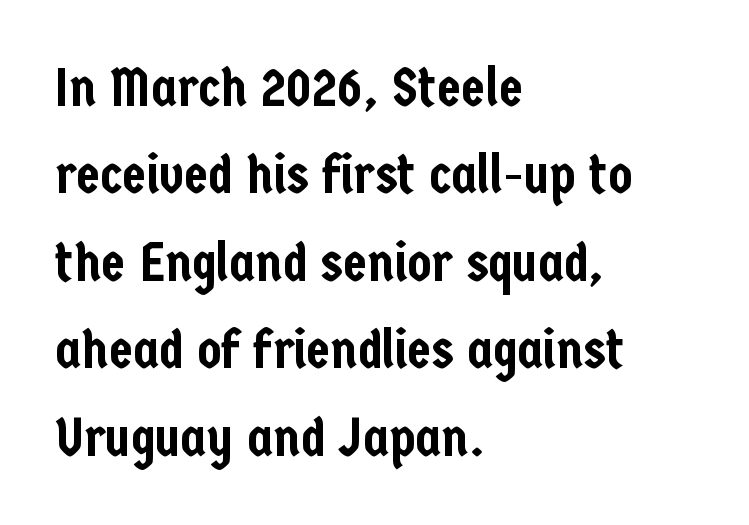
The image shows 55 px condensed sans-serif type, upright; set left-aligned, normal line spacing (1.59x), normal letter spacing, not underlined; low stroke contrast and a medium x-height.
